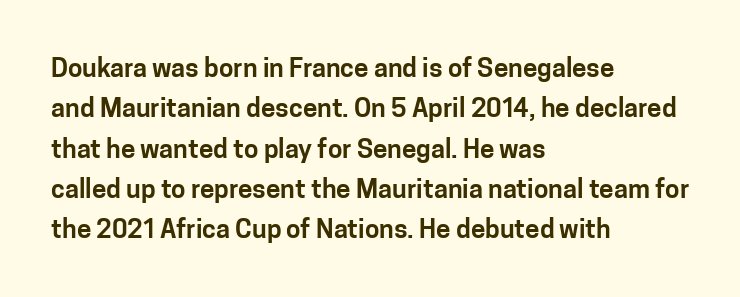
{"italic": "no", "underline": "no", "align": "left", "line_spacing": "normal", "line_spacing_ratio": 1.55, "letter_spacing": "normal", "letter_spacing_em": 0.0, "glyph_px": 26}
